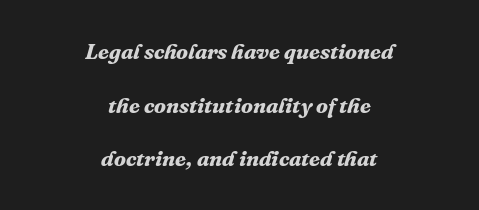
The face used here has a pronounced slope to its letters. Honestly, the letter spacing is just normal — you wouldn't notice it. Decoration check: the copy has no underline. Line starts and ends both wander, symmetrically.
